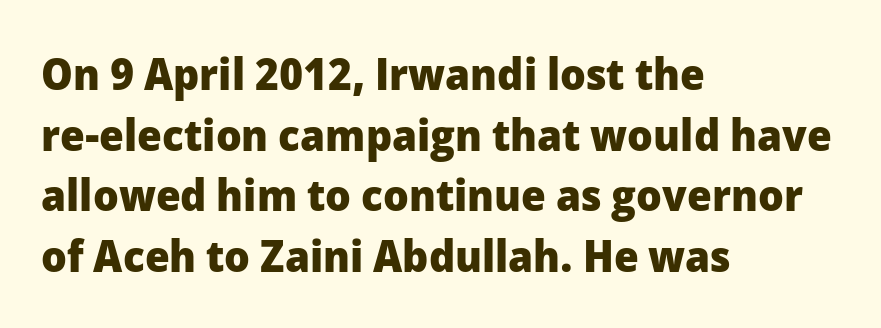
The image shows 45 px heavy sans-serif type, upright; set left-aligned, normal line spacing (1.35x), normal letter spacing, not underlined; low stroke contrast and a medium x-height.
